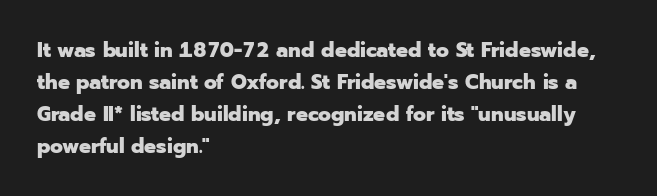
The type sits square on the baseline with zero lean. Summary of weight: heavy, a full bold. Interline gaps are of average width in this sample. The type is set solid horizontally, with unmodified tracking. Underline: absent.
